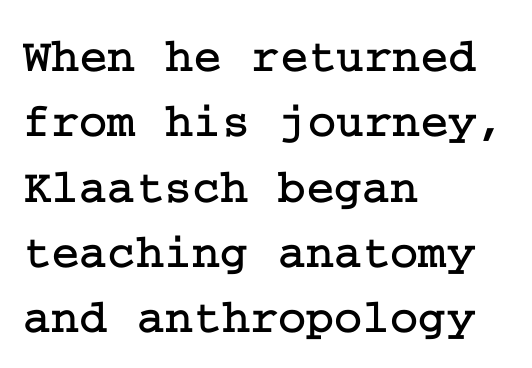
The image shows 48 px serif type, upright; set left-aligned, normal line spacing (1.36x), normal letter spacing, not underlined; low stroke contrast and a medium x-height.
